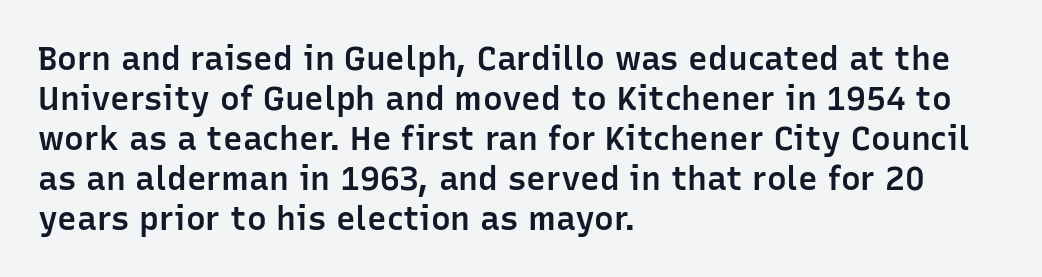
{"serif": "no", "italic": "no", "bold": "semi", "weight": "semibold", "width": "normal", "stroke_contrast": "low", "x_height": "medium", "monospaced": "no", "underline": "no", "align": "left", "line_spacing_ratio": 1.21, "letter_spacing": "normal", "letter_spacing_em": 0.0, "glyph_px": 33}
